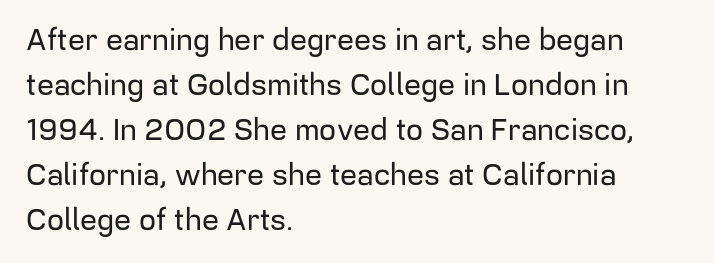
Q: Is the text italic (slanted)? A: No, it is upright.
Q: Is the typeface a serif or a sans-serif typeface? A: Sans-serif.
Q: Is the text underlined? A: No.
Q: How is the paragraph aligned? A: Left-aligned.
Q: Is the spacing between letters normal or unusually wide? A: Normal.
Q: Is the spacing between lines tight, normal or loose? A: Normal.
Q: Width (condensed, normal, or wide)? A: Normal.
Q: Stroke contrast? A: Low.
Q: x-height? A: Medium.
Q: Monospaced? A: No.
